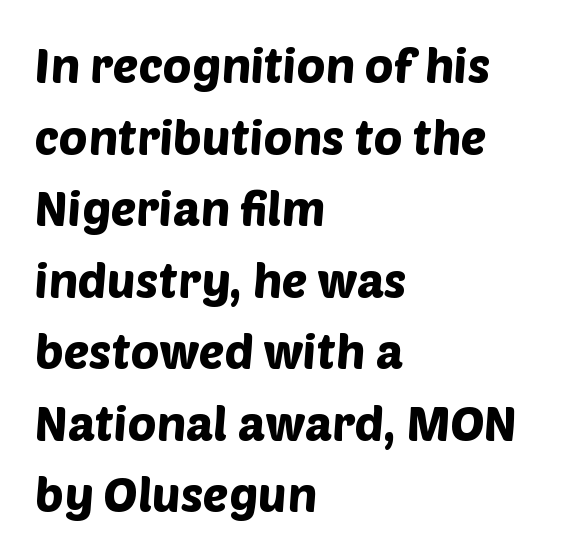
The image shows 48 px sans-serif type; set left-aligned, normal line spacing (1.49x), normal letter spacing, not underlined; low stroke contrast and a large x-height.
